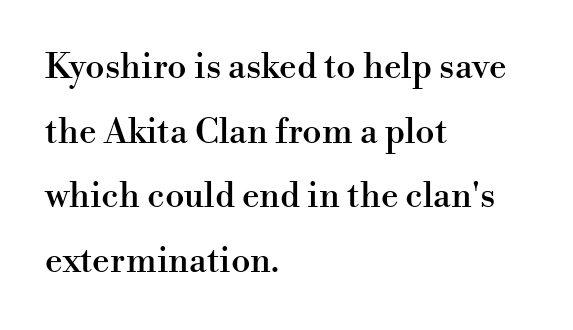
To sum up the face: it has serifs. When letters stand straight like this, we call the style roman or upright. In terms of letterspacing, this is plain default setting. Each letter keeps its own natural width here, so spacing adapts to shape. Glance below the letters and you will spot only blank space.
